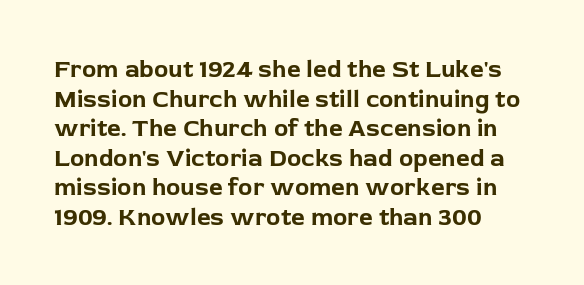
Nobody drew a line under any word here. The lettering stays uniformly vertical, giving the passage a roman look. Each word holds together tightly as a unit, with standard inter-letter gaps. A student would call this left alignment; a typographer would say flush left, rag right. Typographic density is high because the face is bold.
